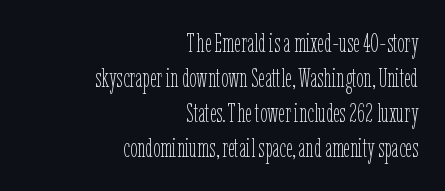
The foot of each line stays bare and open. The designer left line spacing at the default. The paragraph has a hard right edge and a soft left edge. The cut favours lightness, reaching ordinary text weight at its darkest.
